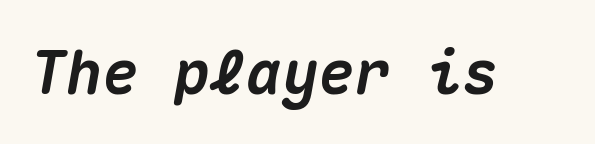
{"italic": "yes", "lean": "right", "slant_degrees": 10, "bold": "yes", "weight": "heavy", "width": "normal", "stroke_contrast": "medium", "x_height": "medium", "monospaced": "yes", "underline": "no", "letter_spacing": "normal", "letter_spacing_em": 0.0, "glyph_px": 60}
